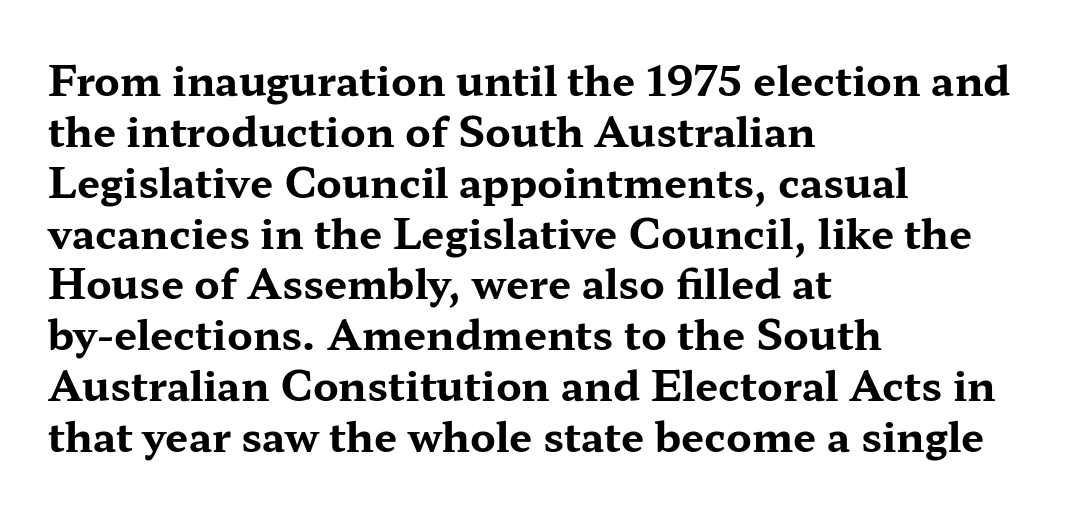
Q: Is the text bold? A: Yes.
Q: Is the text italic (slanted)? A: No, it is upright.
Q: Is the typeface a serif or a sans-serif typeface? A: Serif.
Q: Is the text underlined? A: No.
Q: How is the paragraph aligned? A: Left-aligned.
Q: Is the spacing between letters normal or unusually wide? A: Normal.
Q: Width (condensed, normal, or wide)? A: Wide.
Q: Stroke contrast? A: Medium.
Q: x-height? A: Medium.
Q: Monospaced? A: No.
